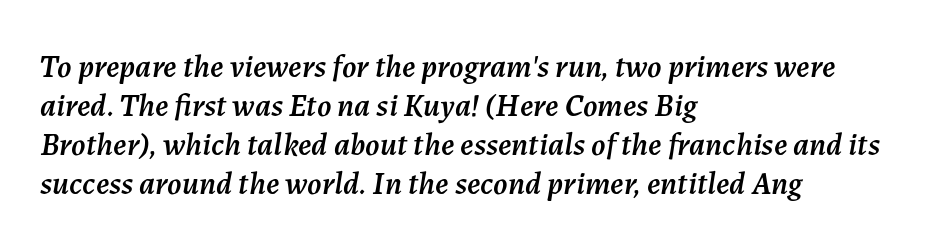
Q: Is the text italic (slanted)? A: Yes, it leans right by about 7 degrees.
Q: Is the text underlined? A: No.
Q: How is the paragraph aligned? A: Left-aligned.
Q: Is the spacing between letters normal or unusually wide? A: Normal.
Q: Width (condensed, normal, or wide)? A: Normal.
Q: Stroke contrast? A: Medium.
Q: x-height? A: Medium.
Q: Monospaced? A: No.
